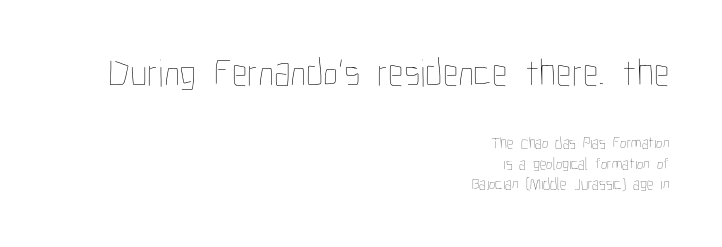
{"italic": "no", "bold": "no", "weight": "thin", "width": "condensed", "stroke_contrast": "low", "x_height": "medium", "monospaced": "no", "underline": "no", "align": "right", "line_spacing": "normal", "line_spacing_ratio": 1.3, "letter_spacing": "normal", "letter_spacing_em": 0.0, "larger_block": "first", "size_ratio": 2.44, "glyph_px": 39}
